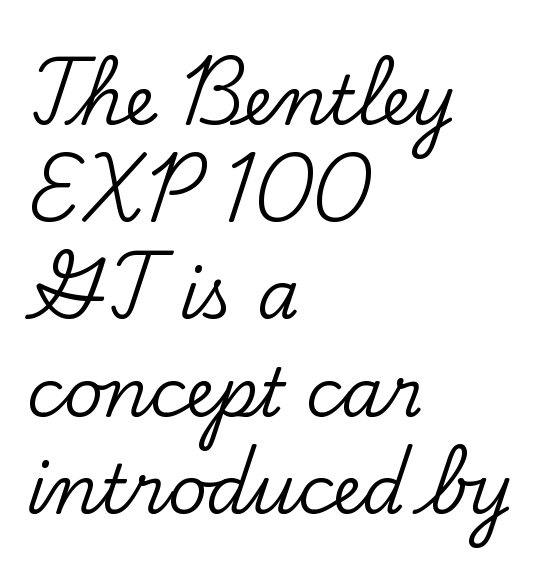
Q: Is the text italic (slanted)? A: Yes.
Q: Is the typeface a serif or a sans-serif typeface? A: Serif.
Q: Is the text underlined? A: No.
Q: How is the paragraph aligned? A: Left-aligned.
Q: Is the spacing between letters normal or unusually wide? A: Normal.
Q: Is the spacing between lines tight, normal or loose? A: Normal.
Q: Width (condensed, normal, or wide)? A: Normal.
Q: Stroke contrast? A: Low.
Q: x-height? A: Small.
Q: Monospaced? A: No.
